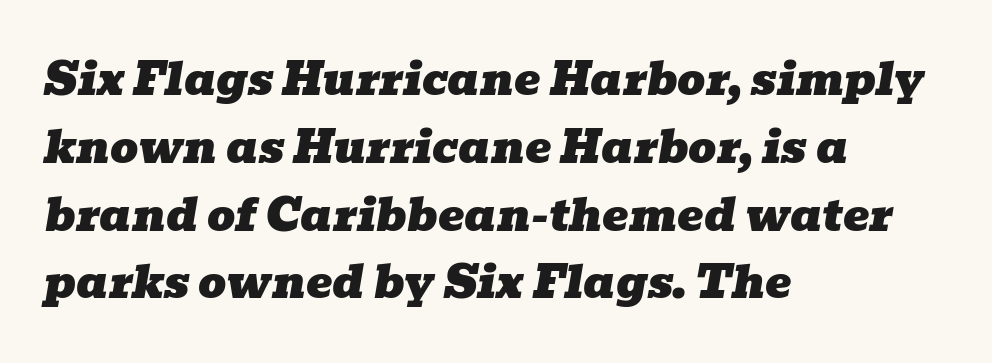
These lines are set flush left with a ragged right edge. The baseline area is clear. A typesetter would call this zero additional tracking. The rendering uses natural spacing where letterforms have individual widths.
